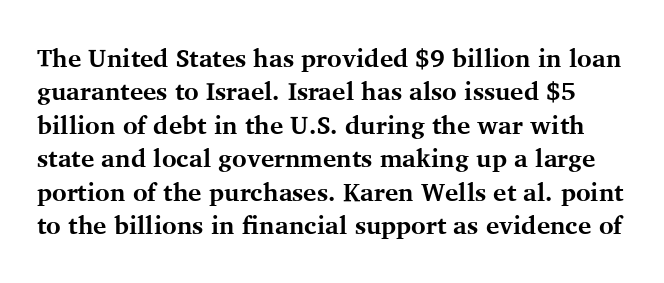
These lines carry a lot of weight — the face is fully bold. Lines of text with bare space underneath. Does the lettering tilt? It doesn't — this is upright. The rendering uses a moderate line-height, typical for paragraphs. Characters follow at the spacing the type designer built in.
